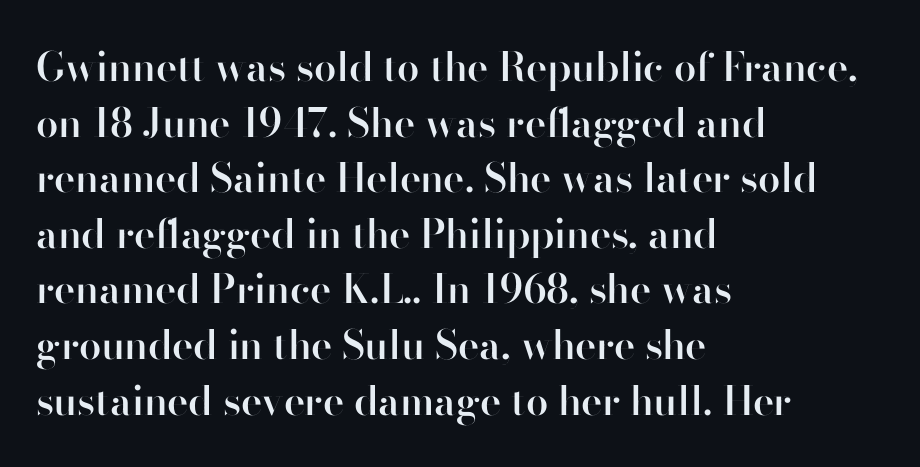
The letterforms sit shoulder to shoulder at normal distance. You can tell from the bare stems that sans-serif type was used. The axis of the letterforms is exactly vertical. In terms of weight, the rendering is demibold, just under bold. Here the designer chose a conventional face with non-uniform glyph widths.
